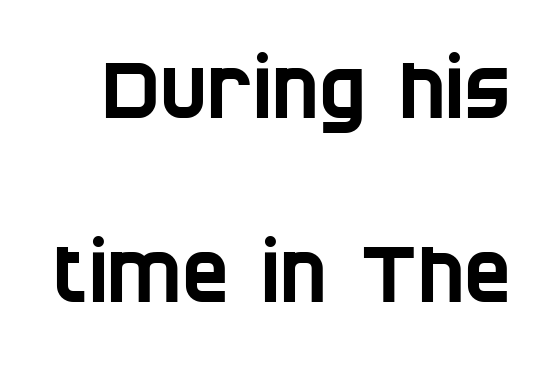
Honestly, the letter spacing is just normal — you wouldn't notice it. Rule under the text: the space is simply empty. Does the leading feel generous? Absolutely, it's lavish. The face used here is proportionally spaced, like ordinary book or web type. Each letter's strokes conclude bluntly, with no projecting serifs.
